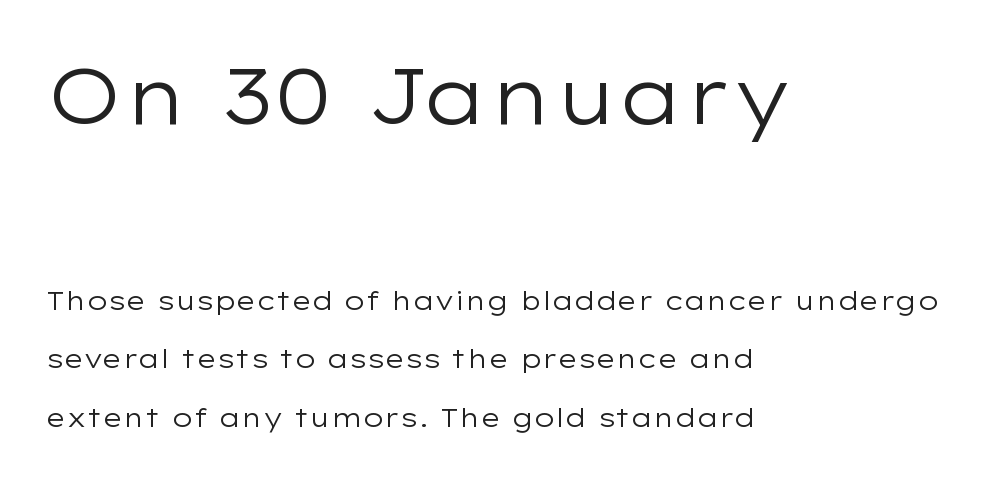
If you drew a line through each stem, it would be perfectly vertical. Every row of glyphs begins at an identical x-position on the left. You could not count columns in this text — the font is proportionally spaced. Leading is clearly above the norm, producing a sparse column. Of the two passages, the one on top uses the larger point size. Nope, no serifs anywhere on these letters.
